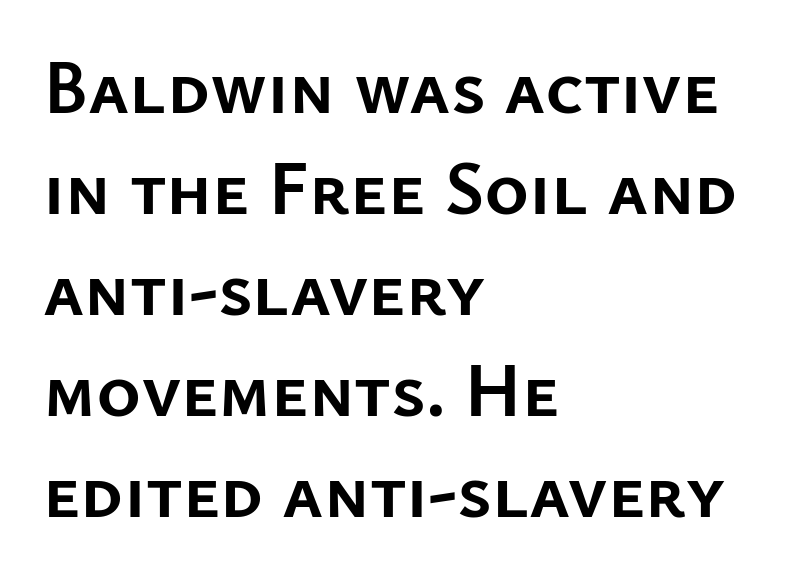
The image shows 76 px semibold sans-serif type, upright; set left-aligned, normal line spacing (1.33x), normal letter spacing, not underlined; low stroke contrast and a medium x-height.
